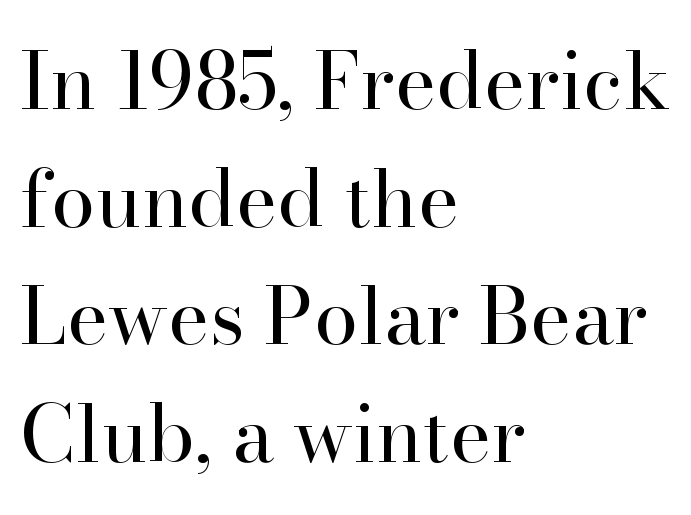
Q: Is the text bold? A: No.
Q: Is the text italic (slanted)? A: No, it is upright.
Q: Is the typeface a serif or a sans-serif typeface? A: Serif.
Q: Is the text underlined? A: No.
Q: How is the paragraph aligned? A: Left-aligned.
Q: Is the spacing between letters normal or unusually wide? A: Normal.
Q: Is the spacing between lines tight, normal or loose? A: Normal.
Q: Width (condensed, normal, or wide)? A: Normal.
Q: Stroke contrast? A: High.
Q: x-height? A: Small.
Q: Monospaced? A: No.
